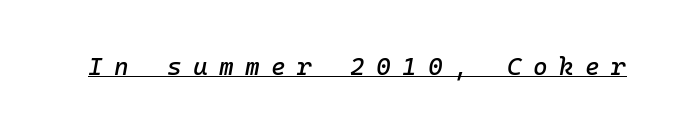
Q: Is the text italic (slanted)? A: Yes, it leans right by about 10 degrees.
Q: Is the text underlined? A: Yes.
Q: Is the spacing between letters normal or unusually wide? A: Unusually wide.
